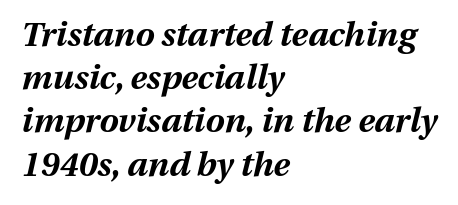
The image shows 34 px bold type, italic (leaning right); set left-aligned, normal line spacing (1.27x), normal letter spacing, not underlined; medium stroke contrast and a medium x-height.
